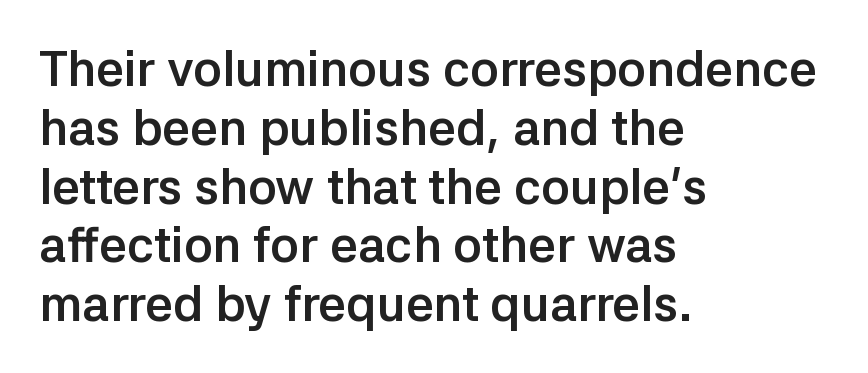
The letters advance in unequal steps, a hallmark of proportional type. Which margin do the lines hug? The left one — the right edge is uneven. Students, this is bold: see how much ink each stroke carries. The space directly below the letters is spotless. Students, note that the glyphs here touch the page at normal intervals.
